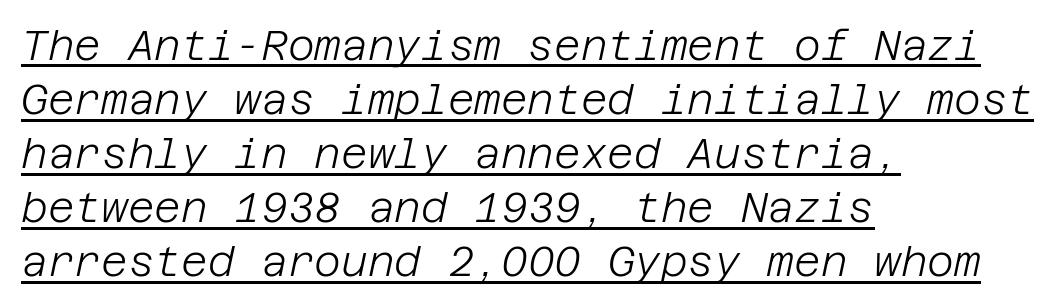
The image shows 41 px light type, italic (leaning right); set left-aligned, normal line spacing (1.32x), normal letter spacing, underlined; low stroke contrast and a large x-height.
